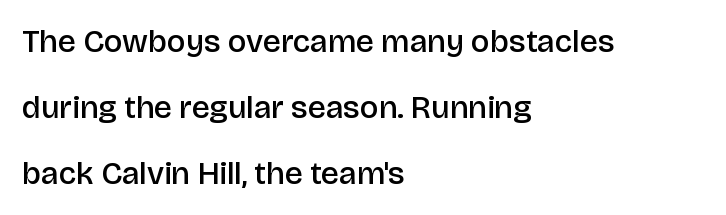
{"serif": "no", "italic": "no", "bold": "semi", "weight": "semibold", "width": "normal", "stroke_contrast": "low", "x_height": "large", "monospaced": "no", "underline": "no", "align": "left", "line_spacing": "loose", "line_spacing_ratio": 2.06, "letter_spacing": "normal", "letter_spacing_em": 0.0, "glyph_px": 32}
